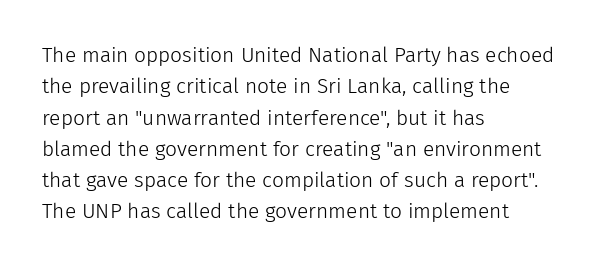
Ordinary non-slanted type is in use. Honestly, the row spacing looks completely unremarkable. These lines keep a tight, regular rhythm from letter to letter. These lines stack with their left ends in a neat column.
